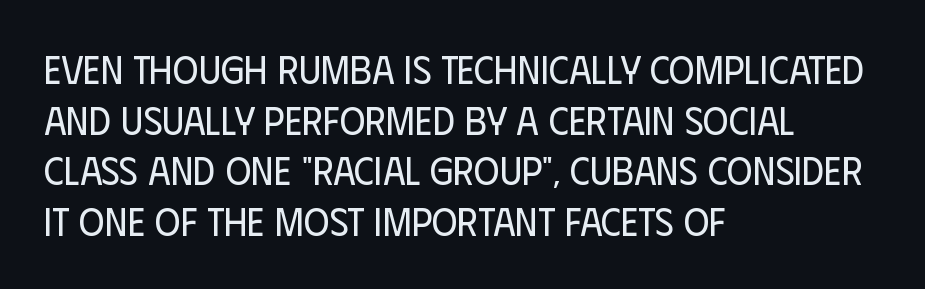
{"serif": "no", "italic": "no", "bold": "no", "weight": "regular", "width": "condensed", "stroke_contrast": "low", "x_height": "large", "monospaced": "no", "underline": "no", "align": "left", "line_spacing": "normal", "line_spacing_ratio": 1.3, "letter_spacing": "normal", "letter_spacing_em": 0.0, "glyph_px": 39}
